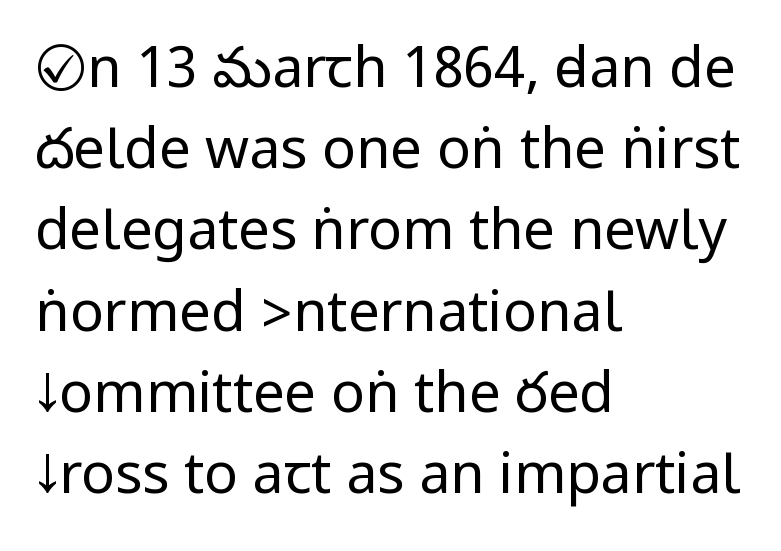
{"serif": "no", "italic": "no", "bold": "no", "weight": "regular", "width": "condensed", "stroke_contrast": "low", "underline": "no", "align": "left", "line_spacing": "normal", "line_spacing_ratio": 1.45, "letter_spacing": "normal", "letter_spacing_em": 0.0, "glyph_px": 56}
